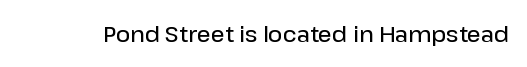
{"italic": "no", "bold": "semi", "underline": "no", "letter_spacing": "normal", "letter_spacing_em": 0.0, "glyph_px": 22}
